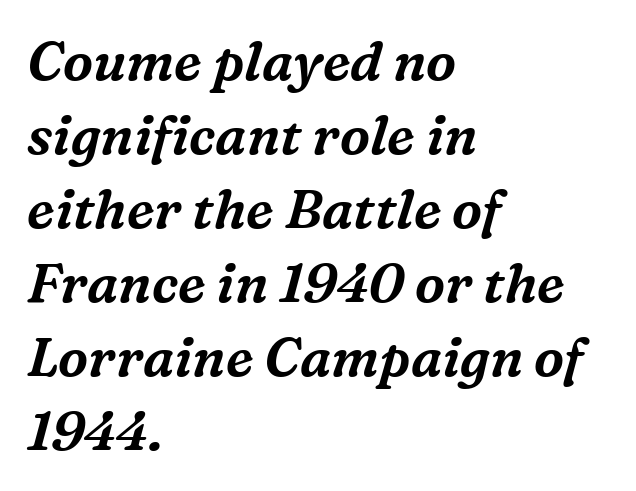
The image shows 54 px serif type, italic (leaning right); set left-aligned, normal line spacing (1.37x), normal letter spacing, not underlined; medium stroke contrast and a medium x-height.
